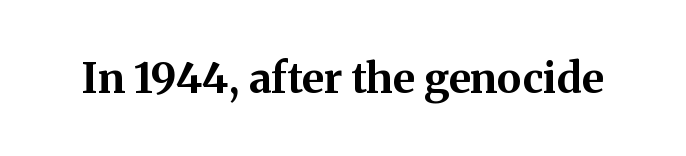
{"serif": "yes", "italic": "no", "bold": "yes", "weight": "bold", "width": "normal", "stroke_contrast": "medium", "x_height": "medium", "monospaced": "no", "underline": "no", "letter_spacing": "normal", "letter_spacing_em": 0.0, "glyph_px": 42}
